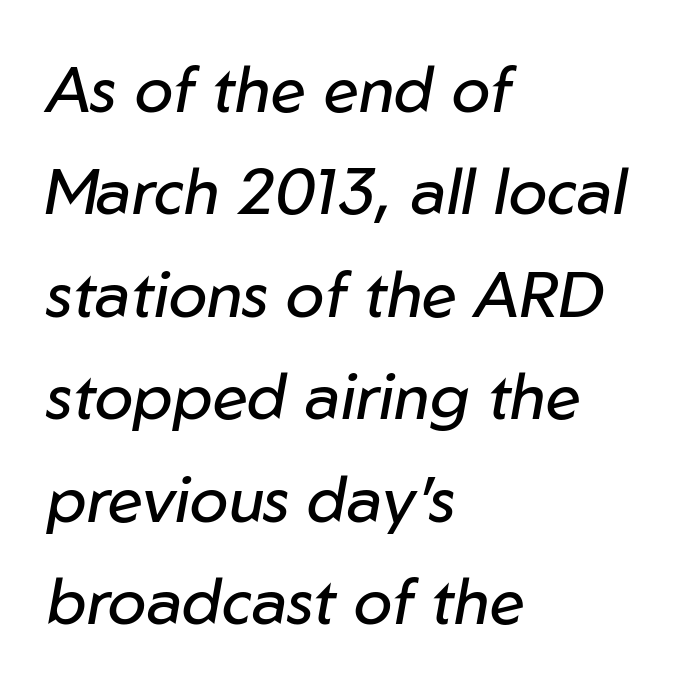
Q: Is the text bold? A: No.
Q: Is the text italic (slanted)? A: Yes, it leans right by about 10 degrees.
Q: Is the text underlined? A: No.
Q: How is the paragraph aligned? A: Left-aligned.
Q: Is the spacing between letters normal or unusually wide? A: Normal.
Q: Is the spacing between lines tight, normal or loose? A: Normal.
Q: Width (condensed, normal, or wide)? A: Normal.
Q: Stroke contrast? A: Low.
Q: x-height? A: Medium.
Q: Monospaced? A: No.
